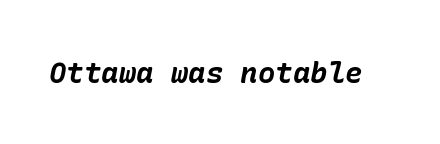
Strokes here are thick enough to call this a true bold. A typesetter would call this zero additional tracking. Tall strokes in this sample are angled rather than plumb. Plain, unruled lines of type.
